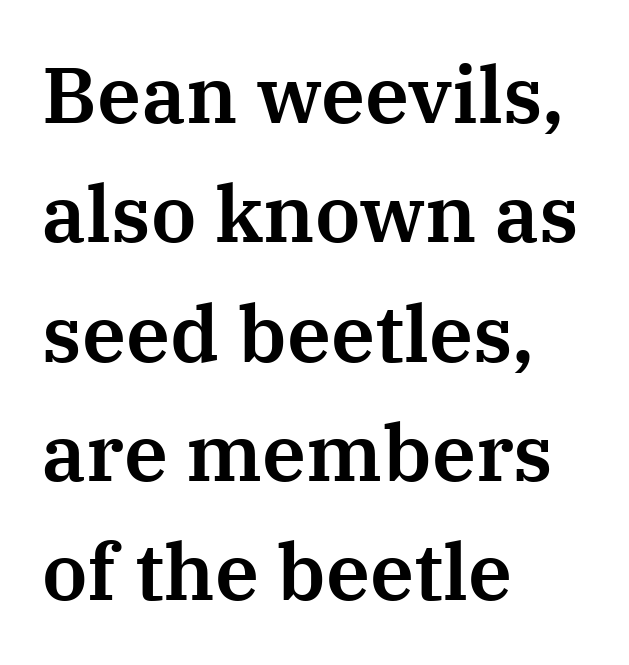
Q: Is the text italic (slanted)? A: No, it is upright.
Q: Is the typeface a serif or a sans-serif typeface? A: Serif.
Q: Is the text underlined? A: No.
Q: How is the paragraph aligned? A: Left-aligned.
Q: Is the spacing between letters normal or unusually wide? A: Normal.
Q: Is the spacing between lines tight, normal or loose? A: Normal.
Q: Width (condensed, normal, or wide)? A: Normal.
Q: Stroke contrast? A: Medium.
Q: x-height? A: Medium.
Q: Monospaced? A: No.
